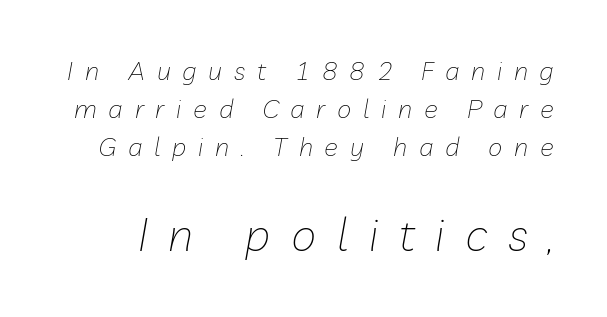
{"italic": "yes", "lean": "right", "slant_degrees": 10, "bold": "no", "weight": "thin", "width": "normal", "stroke_contrast": "low", "x_height": "medium", "monospaced": "no", "underline": "no", "line_spacing": "normal", "line_spacing_ratio": 1.47, "letter_spacing": "wide", "letter_spacing_em": 0.45, "larger_block": "second", "size_ratio": 1.77, "glyph_px": 46}
